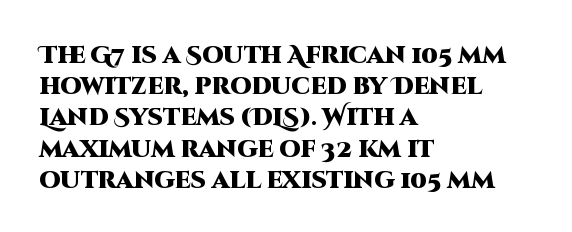
{"italic": "no", "bold": "yes", "underline": "no", "align": "left", "line_spacing": "normal", "line_spacing_ratio": 1.3, "letter_spacing": "normal", "letter_spacing_em": 0.0, "glyph_px": 24}
